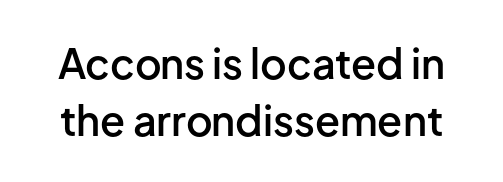
{"serif": "no", "italic": "no", "bold": "semi", "weight": "semibold", "width": "normal", "stroke_contrast": "low", "x_height": "medium", "monospaced": "no", "underline": "no", "line_spacing": "normal", "line_spacing_ratio": 1.39, "letter_spacing": "normal", "letter_spacing_em": 0.0, "glyph_px": 41}
